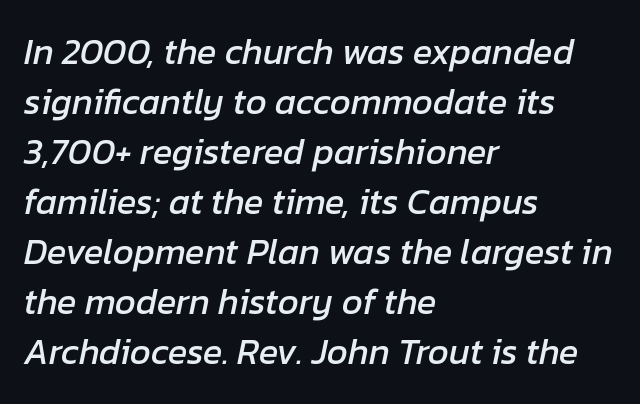
Unmarked baselines from the first word to the last. The lines sit at an ordinary, default distance from one another. Every character sits at an angle, as italics do. This sample has the flowing, uneven cadence of proportional lettering.
